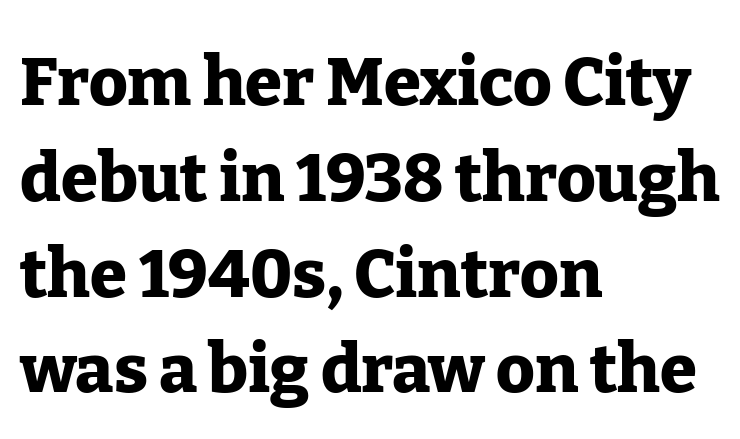
Q: Is the text bold? A: Yes.
Q: Is the text italic (slanted)? A: No, it is upright.
Q: Is the typeface a serif or a sans-serif typeface? A: Serif.
Q: Is the text underlined? A: No.
Q: How is the paragraph aligned? A: Left-aligned.
Q: Is the spacing between letters normal or unusually wide? A: Normal.
Q: Is the spacing between lines tight, normal or loose? A: Normal.
Q: Width (condensed, normal, or wide)? A: Normal.
Q: Stroke contrast? A: Low.
Q: x-height? A: Medium.
Q: Monospaced? A: No.
